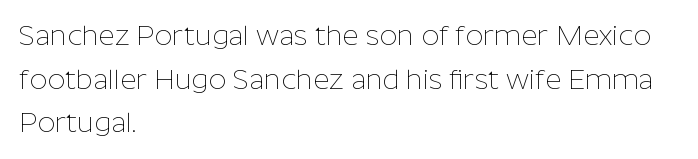
Q: Is the text bold? A: No.
Q: Is the text italic (slanted)? A: No, it is upright.
Q: Is the typeface a serif or a sans-serif typeface? A: Sans-serif.
Q: Is the text underlined? A: No.
Q: How is the paragraph aligned? A: Left-aligned.
Q: Is the spacing between letters normal or unusually wide? A: Normal.
Q: Is the spacing between lines tight, normal or loose? A: Normal.
Q: Width (condensed, normal, or wide)? A: Normal.
Q: Stroke contrast? A: Low.
Q: x-height? A: Medium.
Q: Monospaced? A: No.
